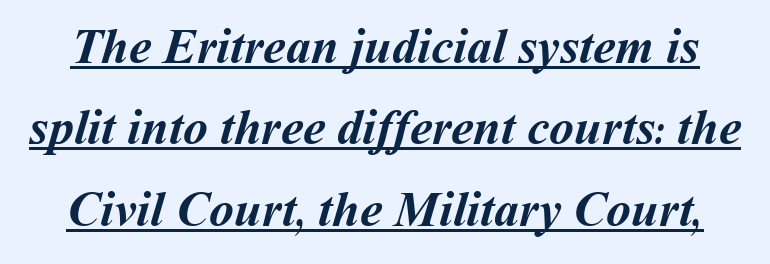
Q: Is the text bold? A: Yes.
Q: Is the text underlined? A: Yes.
Q: Is the spacing between letters normal or unusually wide? A: Normal.
Q: Is the spacing between lines tight, normal or loose? A: Normal.
Q: Width (condensed, normal, or wide)? A: Normal.
Q: Stroke contrast? A: Medium.
Q: x-height? A: Medium.
Q: Monospaced? A: No.
